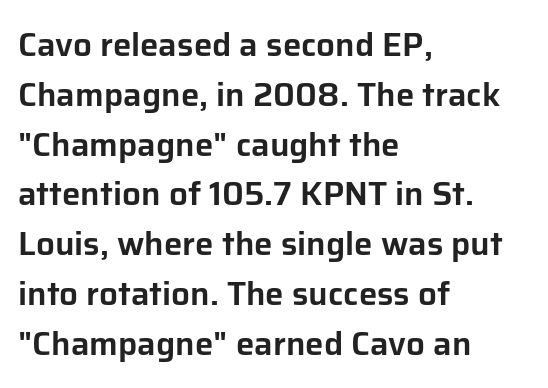
Q: Is the text italic (slanted)? A: No, it is upright.
Q: Is the typeface a serif or a sans-serif typeface? A: Sans-serif.
Q: Is the text underlined? A: No.
Q: How is the paragraph aligned? A: Left-aligned.
Q: Is the spacing between letters normal or unusually wide? A: Normal.
Q: Is the spacing between lines tight, normal or loose? A: Normal.
Q: Width (condensed, normal, or wide)? A: Normal.
Q: Stroke contrast? A: Low.
Q: x-height? A: Medium.
Q: Monospaced? A: No.
